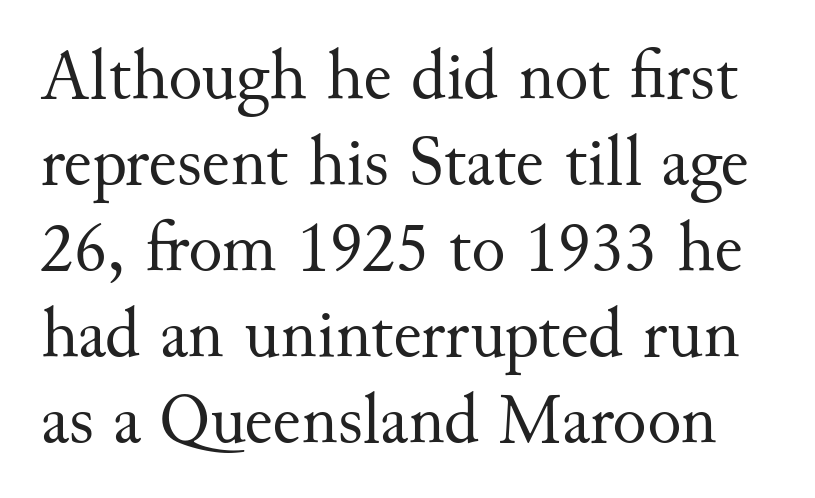
The image shows 71 px regular-weight serif type, upright; set line spacing 1.21x, normal letter spacing, not underlined; medium stroke contrast and a small x-height.
